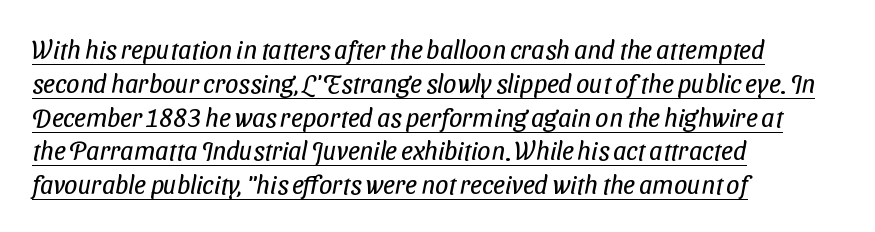
{"bold": "no", "underline": "yes", "align": "left", "line_spacing": "normal", "line_spacing_ratio": 1.3, "letter_spacing": "normal", "letter_spacing_em": 0.0, "glyph_px": 26}
